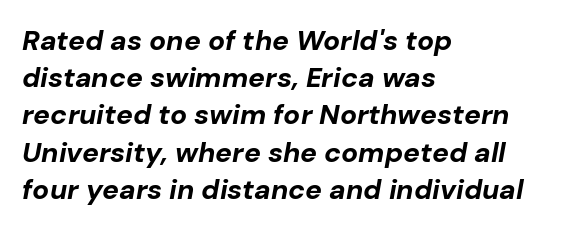
Q: Is the text bold? A: Yes.
Q: Is the text italic (slanted)? A: Yes, it leans right by about 10 degrees.
Q: Is the text underlined? A: No.
Q: How is the paragraph aligned? A: Left-aligned.
Q: Is the spacing between letters normal or unusually wide? A: Normal.
Q: Is the spacing between lines tight, normal or loose? A: Normal.
Q: Width (condensed, normal, or wide)? A: Normal.
Q: Stroke contrast? A: Low.
Q: x-height? A: Medium.
Q: Monospaced? A: No.
